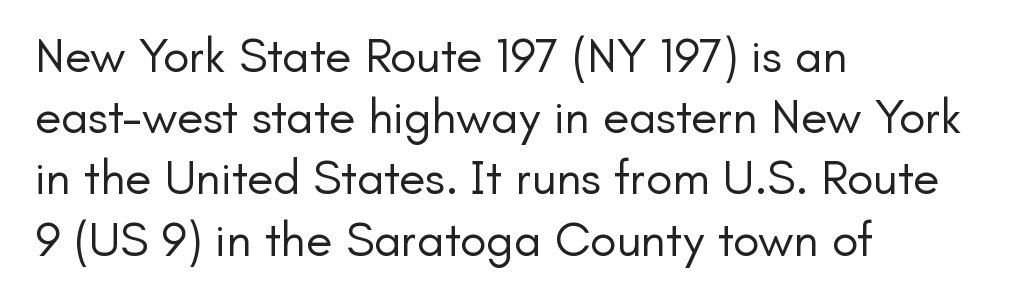
The image shows 49 px regular-weight sans-serif type, upright; set left-aligned, normal line spacing (1.25x), normal letter spacing, not underlined; low stroke contrast and a small x-height.
